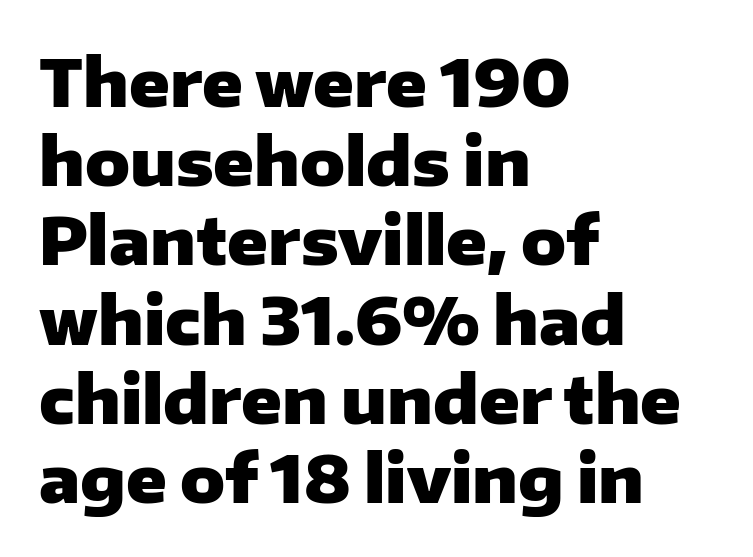
The image shows 66 px heavy sans-serif type, upright; set left-aligned, line spacing 1.2x, normal letter spacing, not underlined; low stroke contrast and a medium x-height.
